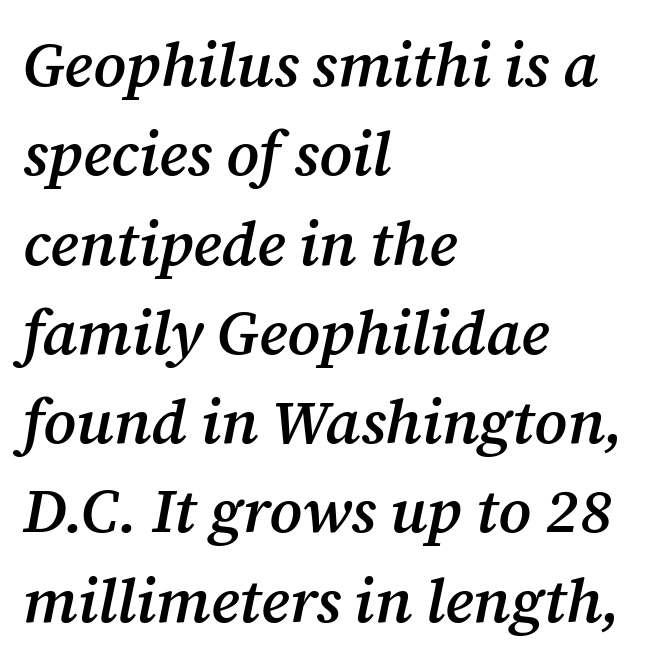
Q: Is the text bold? A: Semi-bold.
Q: Is the text italic (slanted)? A: Yes, it leans right by about 12 degrees.
Q: Is the typeface a serif or a sans-serif typeface? A: Serif.
Q: Is the text underlined? A: No.
Q: How is the paragraph aligned? A: Left-aligned.
Q: Is the spacing between letters normal or unusually wide? A: Normal.
Q: Is the spacing between lines tight, normal or loose? A: Normal.
Q: Width (condensed, normal, or wide)? A: Normal.
Q: Stroke contrast? A: Medium.
Q: x-height? A: Medium.
Q: Monospaced? A: No.
